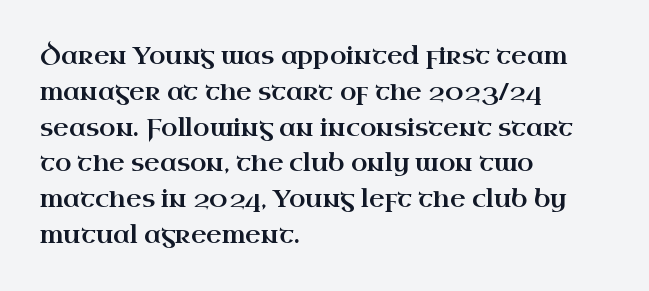
Summary of vertical rhythm: regular, with standard interline spacing. Is the block centered? No — it sits flush against the left margin. Nobody drew a line under any word here. Unlike italic type, these characters show no tilt at all.
